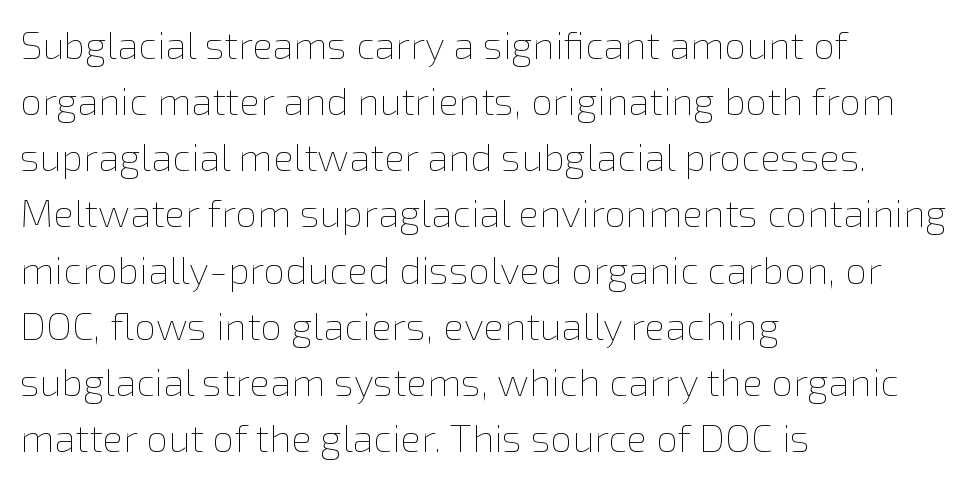
Quick note: interline space is typical. Rendered with straight, roman letterforms. The foot of each line stays bare and open. This sample has the flowing, uneven cadence of proportional lettering.
